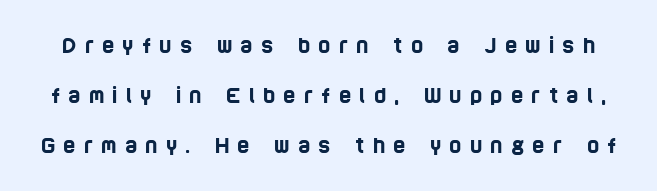
Q: Is the text underlined? A: No.
Q: Is the spacing between letters normal or unusually wide? A: Unusually wide.
Q: Is the spacing between lines tight, normal or loose? A: Loose.
